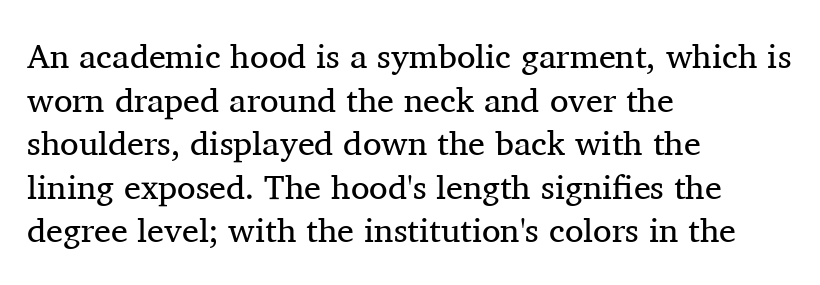
The image shows 34 px regular-weight serif type, upright; set left-aligned, normal line spacing (1.28x), normal letter spacing, not underlined; medium stroke contrast and a medium x-height.
